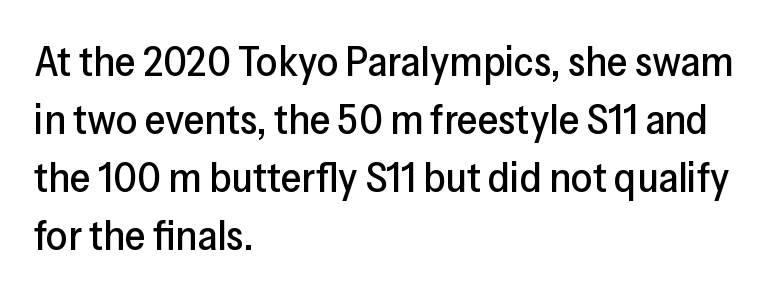
This is roman type, the default non-slanted kind. Casual observation: everything's shoved over to the left. Rule under the text: the space is simply empty. The rows are spaced the way most documents space them. Regarding serifs, this sample does without them. Is this a fixed-width face? No — the glyphs have proportional, varying widths.
